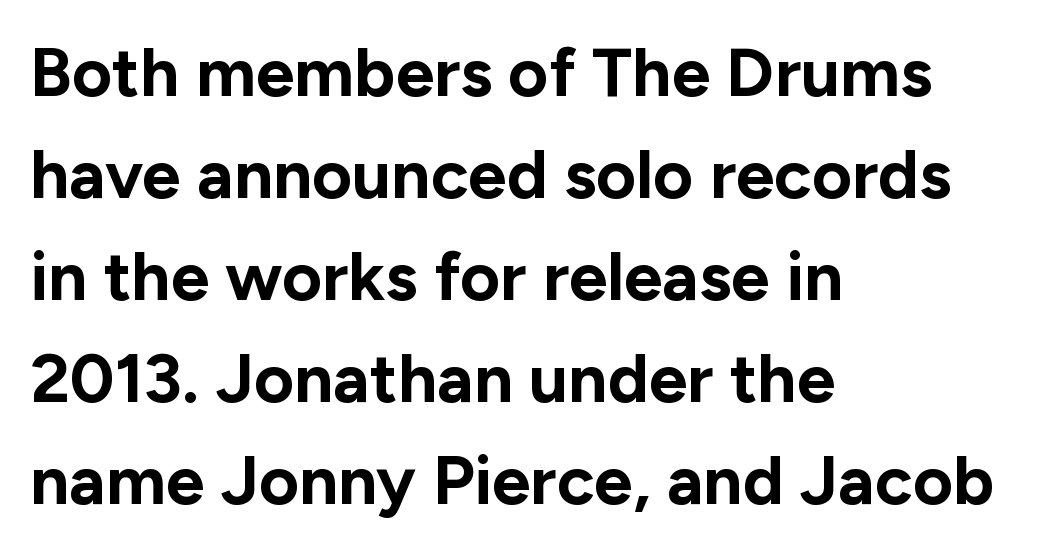
Layout note: lines flush left. The tracking reads as untouched default to a designer's eye. Quick note: underline off. The lines sit at an ordinary, default distance from one another.
